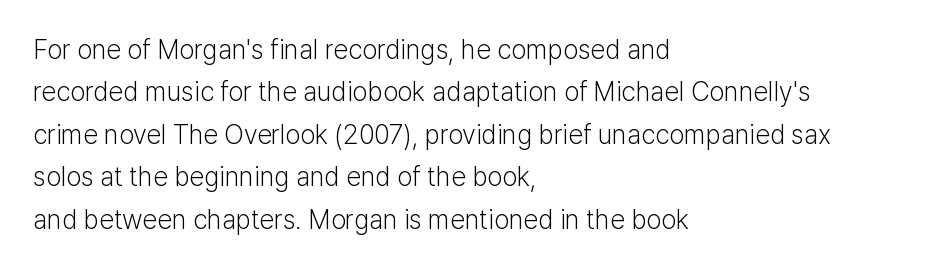
The image shows 27 px text type, upright; set left-aligned, normal line spacing (1.57x), normal letter spacing, not underlined.
